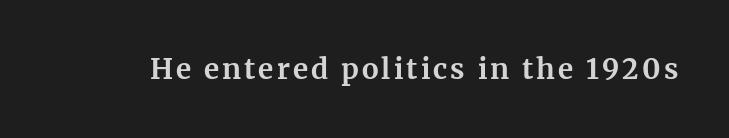
The image shows 28 px bold serif type, upright; set not underlined; medium stroke contrast and a medium x-height.
